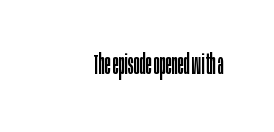
The image shows 28 px regular-weight, condensed sans-serif type, upright; set normal letter spacing, not underlined; low stroke contrast and a large x-height.
